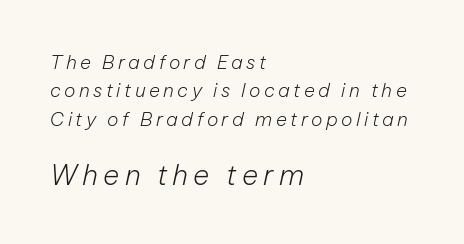
Q: Is the text bold? A: No.
Q: Is the text italic (slanted)? A: Yes, it leans right by about 12 degrees.
Q: Is the text underlined? A: No.
Q: How is the paragraph aligned? A: Left-aligned.
Q: Is the spacing between lines tight, normal or loose? A: Normal.
Q: Which block of text is set in a larger size, the first (top) or the second (bottom)? A: The second (bottom) one.
Q: Width (condensed, normal, or wide)? A: Normal.
Q: Stroke contrast? A: Low.
Q: x-height? A: Medium.
Q: Monospaced? A: No.
